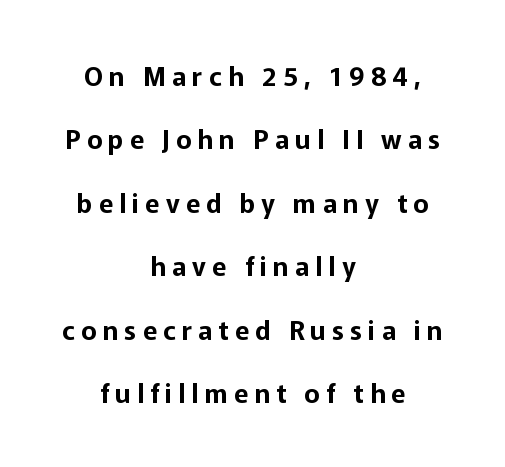
Q: Is the text italic (slanted)? A: No, it is upright.
Q: Is the text underlined? A: No.
Q: How is the paragraph aligned? A: Centered.
Q: Is the spacing between letters normal or unusually wide? A: Unusually wide.
Q: Is the spacing between lines tight, normal or loose? A: Loose.
